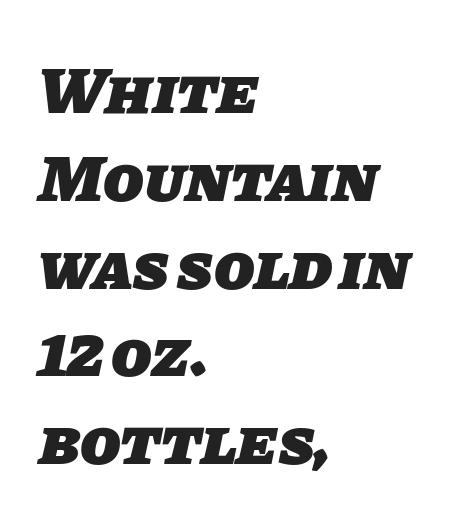
This sample uses plain, unmodified letter spacing. Set as a true bold cut, around the 700 mark. The block of text has a typical density, with ordinary space between rows. Note the varied advance widths — an 'i' is clearly narrower than an 'm'. Teacher's note: observe the even left margin — that is flush-left alignment.
